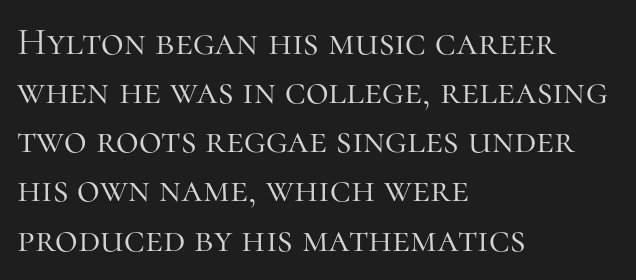
Q: Is the text bold? A: No.
Q: Is the text italic (slanted)? A: No, it is upright.
Q: Is the typeface a serif or a sans-serif typeface? A: Serif.
Q: Is the text underlined? A: No.
Q: How is the paragraph aligned? A: Left-aligned.
Q: Is the spacing between letters normal or unusually wide? A: Normal.
Q: Is the spacing between lines tight, normal or loose? A: Normal.
Q: Width (condensed, normal, or wide)? A: Normal.
Q: Stroke contrast? A: High.
Q: x-height? A: Medium.
Q: Monospaced? A: No.
